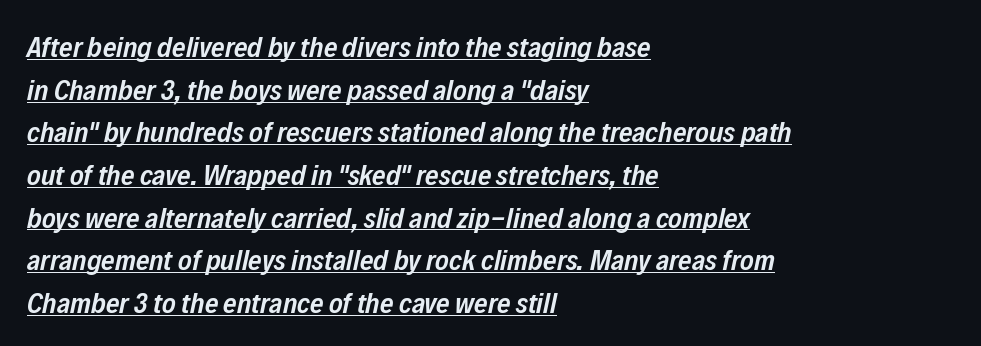
{"italic": "yes", "lean": "right", "slant_degrees": 12, "bold": "semi", "weight": "semibold", "width": "condensed", "stroke_contrast": "low", "x_height": "medium", "monospaced": "no", "underline": "yes", "align": "left", "line_spacing": "normal", "line_spacing_ratio": 1.47, "letter_spacing": "normal", "letter_spacing_em": 0.0, "glyph_px": 29}
